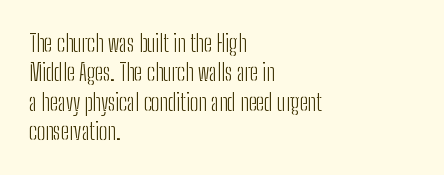
Q: Is the text bold? A: No.
Q: Is the text italic (slanted)? A: No, it is upright.
Q: Is the text underlined? A: No.
Q: How is the paragraph aligned? A: Left-aligned.
Q: Is the spacing between letters normal or unusually wide? A: Normal.
Q: Is the spacing between lines tight, normal or loose? A: Normal.
